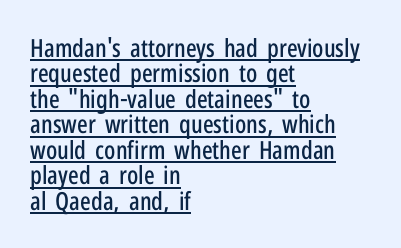
Quick note: not italic, upright. Caption: standard tracking, unaltered. Short and long lines alike share a common starting point at left. This rendering features underlined lettering. In terms of leading, this rendering errs on the cramped side.
